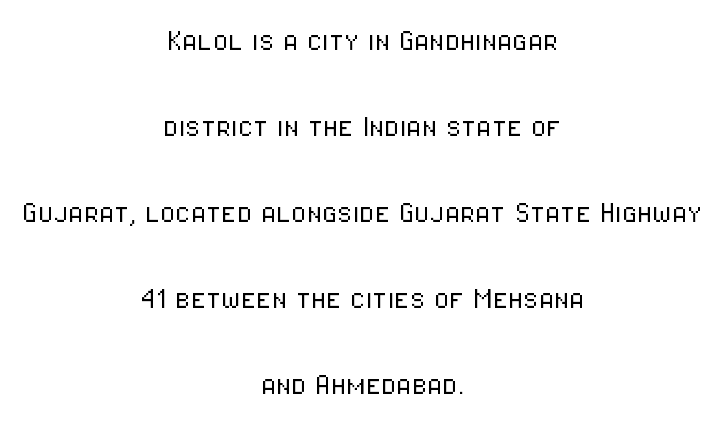
{"serif": "no", "italic": "no", "bold": "no", "weight": "light", "width": "condensed", "stroke_contrast": "low", "x_height": "medium", "monospaced": "no", "underline": "no", "align": "center", "line_spacing": "loose", "line_spacing_ratio": 2.46, "letter_spacing": "normal", "letter_spacing_em": 0.0, "glyph_px": 35}
